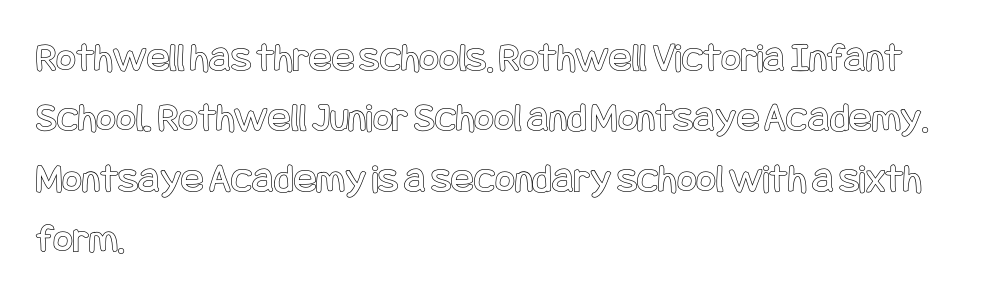
The image shows 42 px condensed type, upright; set left-aligned, normal line spacing (1.44x), normal letter spacing, not underlined; a large x-height.
